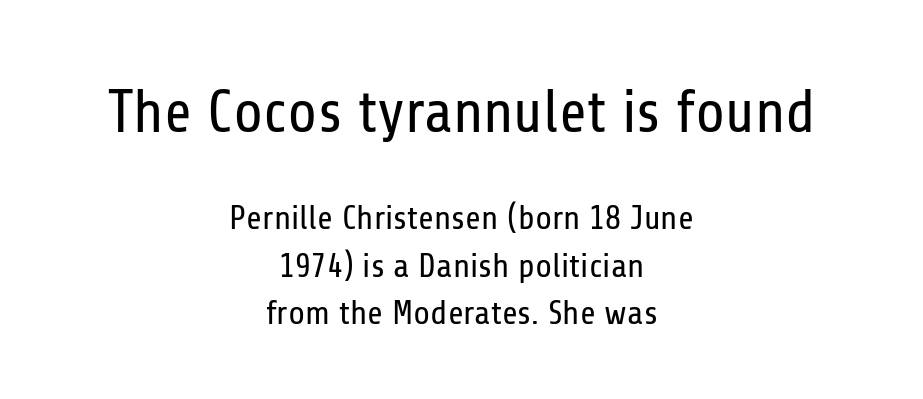
{"serif": "no", "italic": "no", "bold": "no", "weight": "regular", "width": "condensed", "stroke_contrast": "low", "x_height": "medium", "monospaced": "no", "underline": "no", "align": "center", "line_spacing": "normal", "line_spacing_ratio": 1.41, "letter_spacing": "normal", "letter_spacing_em": 0.0, "larger_block": "first", "size_ratio": 1.76, "glyph_px": 60}
